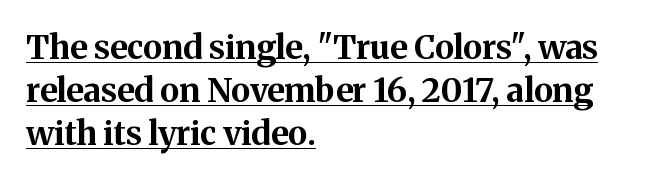
Typographic density is high because the face is bold. Each word holds together tightly as a unit, with standard inter-letter gaps. The lines are quadded left. Every word sits above its own underline. Look at the bottom of the vertical strokes: they flare into serifs here.
